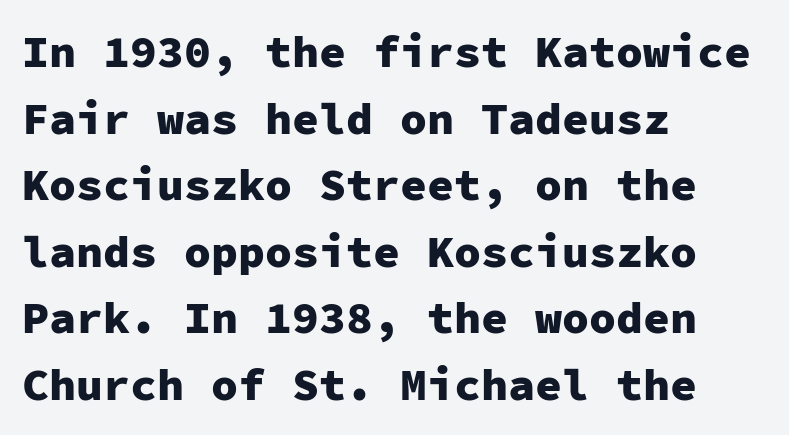
Default kerning and tracking; the words read as compact shapes. The type sits square on the baseline with zero lean. A student would call this left alignment; a typographer would say flush left, rag right. The face used here has the dense, thick strokes of a bold.
